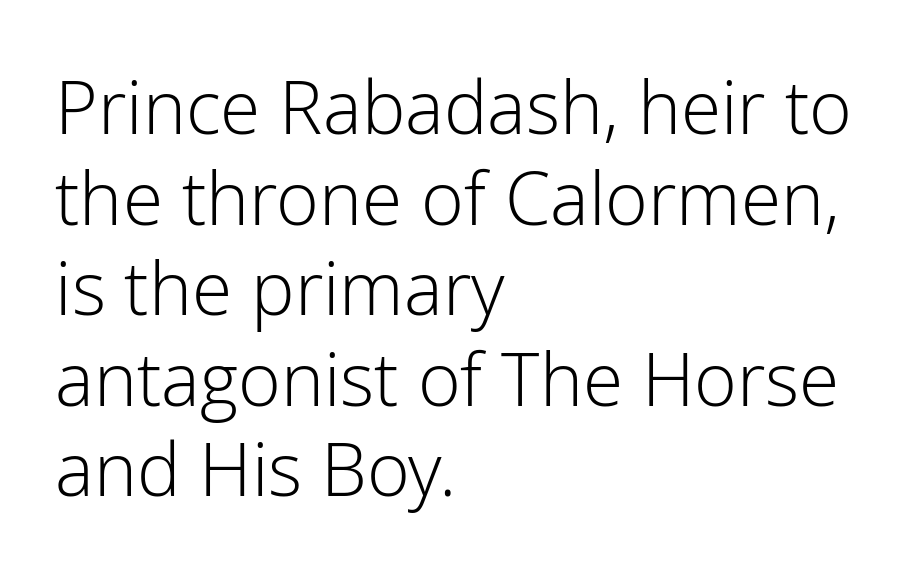
The letters stand upright; this is a roman face. Grotesque or geometric, the face here clearly has no serifs. The letterforms sit at book weight or below. If you drew a ruler down the left edge, every line would touch it.
